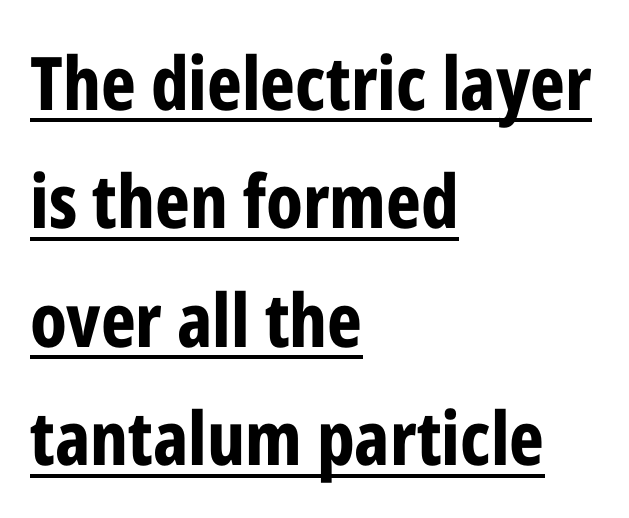
Q: Is the text bold? A: Yes.
Q: Is the text italic (slanted)? A: No, it is upright.
Q: Is the typeface a serif or a sans-serif typeface? A: Sans-serif.
Q: Is the text underlined? A: Yes.
Q: How is the paragraph aligned? A: Left-aligned.
Q: Is the spacing between letters normal or unusually wide? A: Normal.
Q: Is the spacing between lines tight, normal or loose? A: Normal.
Q: Width (condensed, normal, or wide)? A: Condensed.
Q: Stroke contrast? A: Low.
Q: x-height? A: Medium.
Q: Monospaced? A: No.
